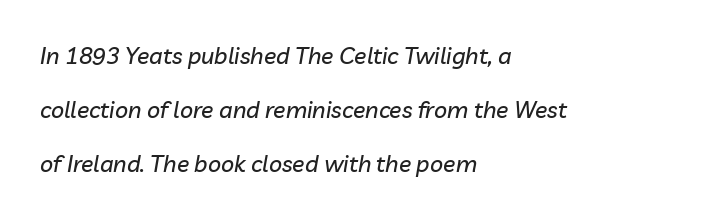
{"italic": "yes", "lean": "right", "slant_degrees": 10, "underline": "no", "align": "left", "line_spacing": "loose", "line_spacing_ratio": 2.34, "letter_spacing": "normal", "letter_spacing_em": 0.0, "glyph_px": 23}
